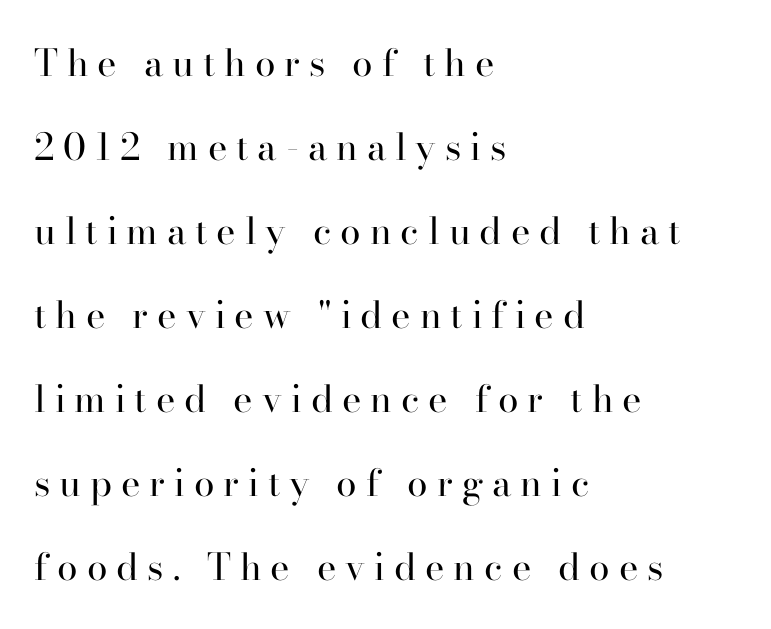
The image shows 37 px regular-weight serif type, upright; set left-aligned, loose line spacing (2.27x), unusually wide letter spacing (+0.24 em), not underlined; high stroke contrast and a small x-height.
